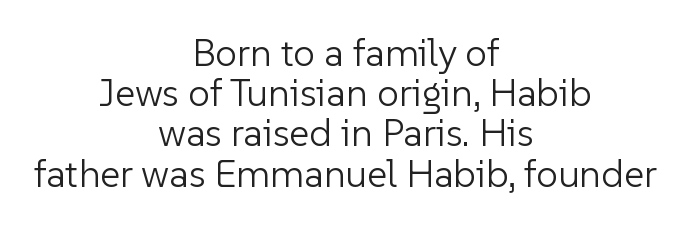
Each row of text sits above clean, open space. Bold? No — there's no thickening of the strokes. Nothing unusual about the tracking: characters are spaced as the font intends. Posture: upright roman.
